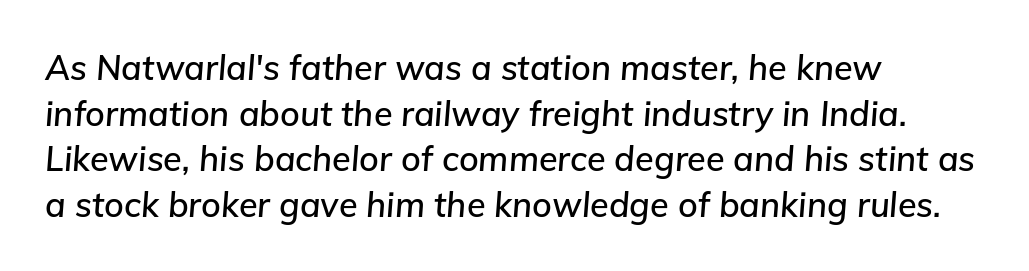
Left-aligned paragraph, ragged on the right. The letterforms sit shoulder to shoulder at normal distance. Would a proofreader flag this as italicized? Yes. The leading is moderate, giving the passage an even texture. Rule under the text: the space is simply empty. You could not count columns in this text — the font is proportionally spaced.
